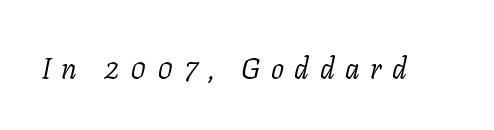
The image shows 29 px light serif type, italic (leaning right); set unusually wide letter spacing (+0.36 em), not underlined; low stroke contrast and a medium x-height.
